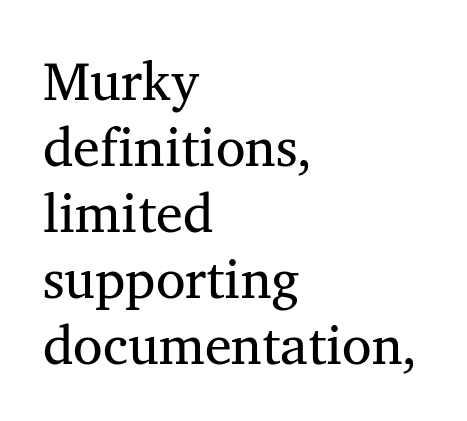
Q: Is the text bold? A: No.
Q: Is the typeface a serif or a sans-serif typeface? A: Serif.
Q: Is the text underlined? A: No.
Q: How is the paragraph aligned? A: Left-aligned.
Q: Is the spacing between letters normal or unusually wide? A: Normal.
Q: Width (condensed, normal, or wide)? A: Normal.
Q: Stroke contrast? A: Medium.
Q: x-height? A: Medium.
Q: Monospaced? A: No.
